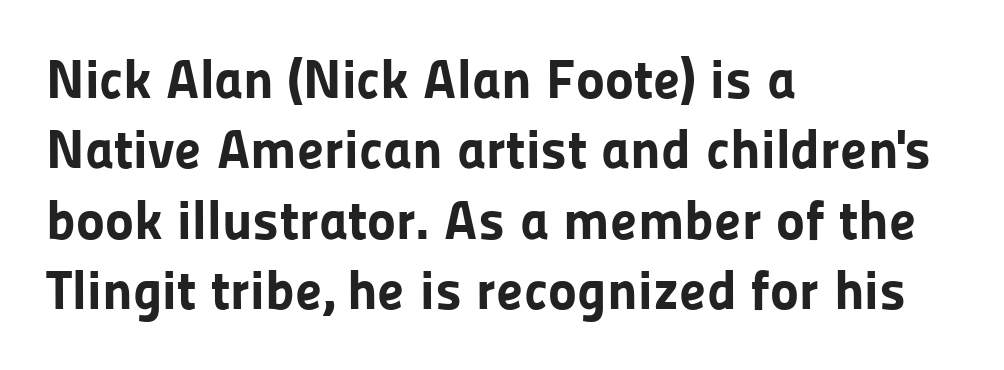
The image shows 55 px bold sans-serif type, upright; set left-aligned, normal line spacing (1.28x), normal letter spacing, not underlined; low stroke contrast and a medium x-height.
